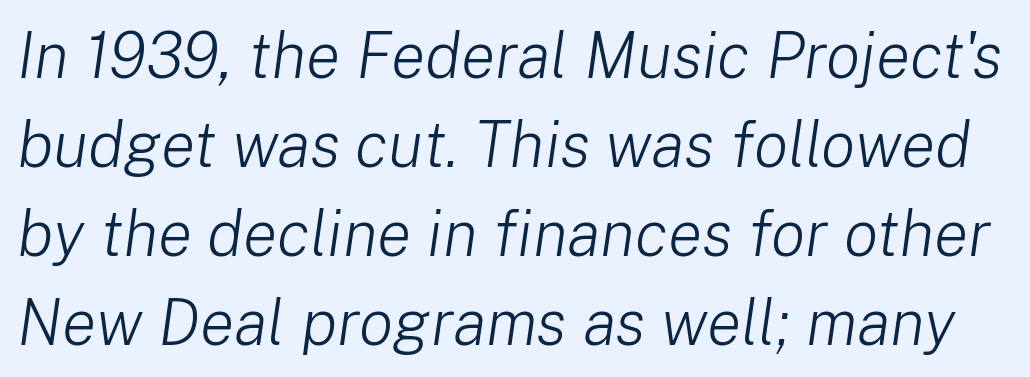
The image shows 64 px light type, italic (leaning right); set normal line spacing (1.39x), normal letter spacing, not underlined; low stroke contrast and a medium x-height.
